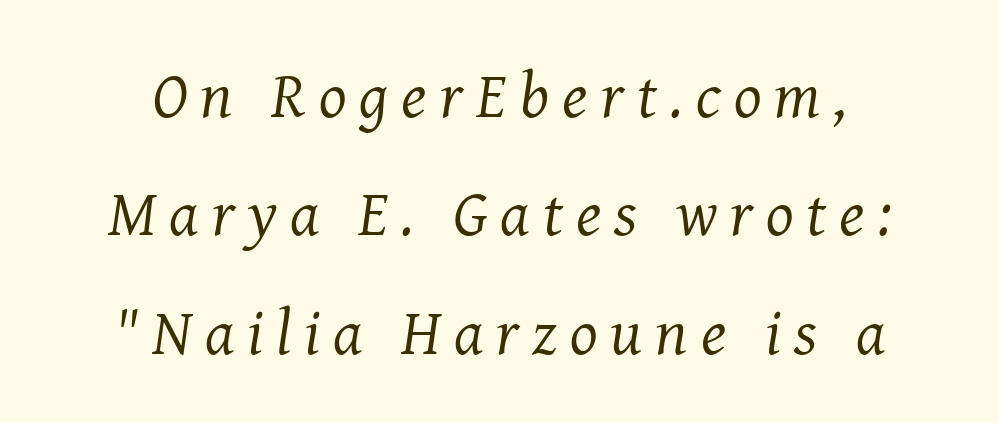
Q: Is the text bold? A: No.
Q: Is the text italic (slanted)? A: Yes, it leans right by about 8 degrees.
Q: Is the typeface a serif or a sans-serif typeface? A: Serif.
Q: Is the text underlined? A: No.
Q: How is the paragraph aligned? A: Centered.
Q: Is the spacing between letters normal or unusually wide? A: Unusually wide.
Q: Width (condensed, normal, or wide)? A: Normal.
Q: Stroke contrast? A: Medium.
Q: x-height? A: Medium.
Q: Monospaced? A: No.
